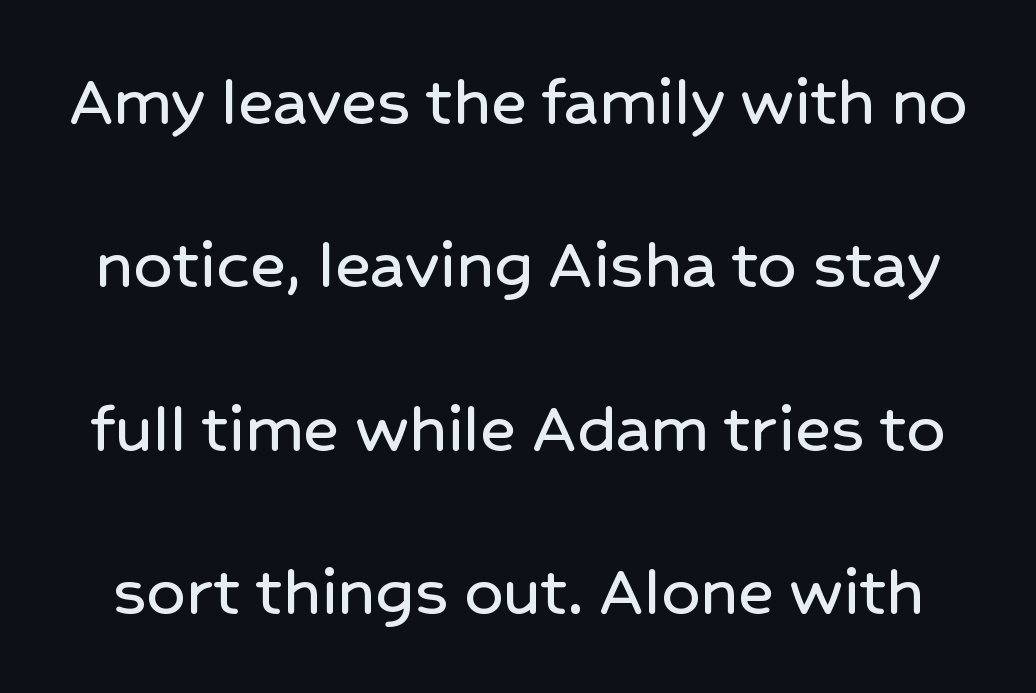
The image shows 76 px sans-serif type, upright; set loose line spacing (2.15x), normal letter spacing, not underlined; low stroke contrast and a medium x-height.
